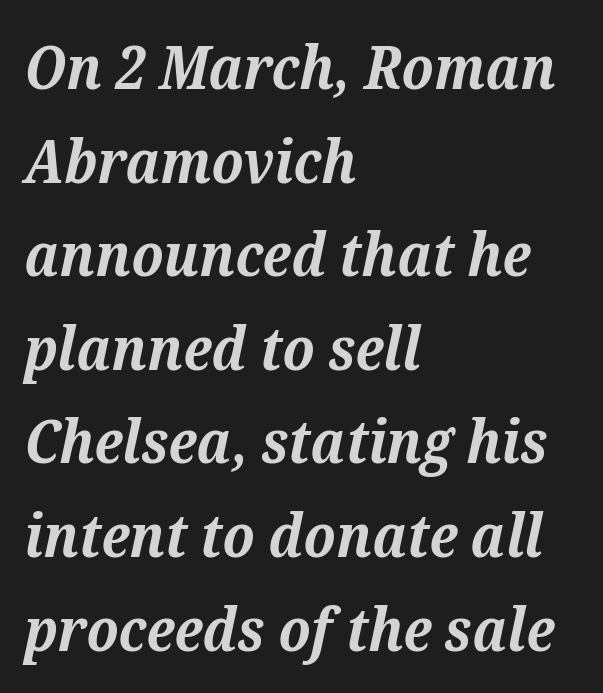
{"serif": "yes", "italic": "yes", "lean": "right", "slant_degrees": 12, "bold": "yes", "weight": "bold", "width": "normal", "stroke_contrast": "medium", "x_height": "medium", "monospaced": "no", "underline": "no", "align": "left", "line_spacing": "normal", "line_spacing_ratio": 1.56, "letter_spacing": "normal", "letter_spacing_em": 0.0, "glyph_px": 60}
